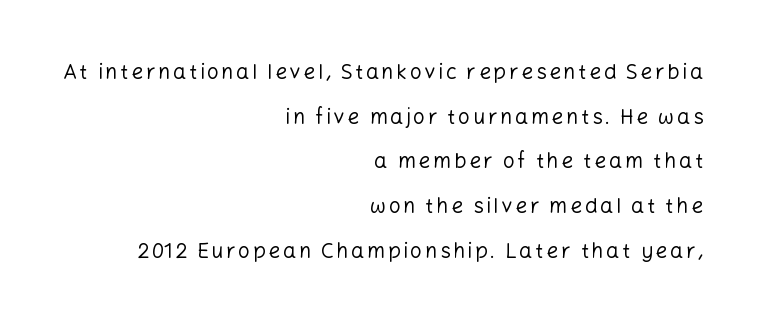
This block would shrink considerably if given ordinary leading; it's expanded now. Quick note: underline off. The rendering anchors every line to the right-hand side. Tall strokes in this sample are plumb rather than angled. Is this a heavy cut? Hardly; it is regular or lighter.
